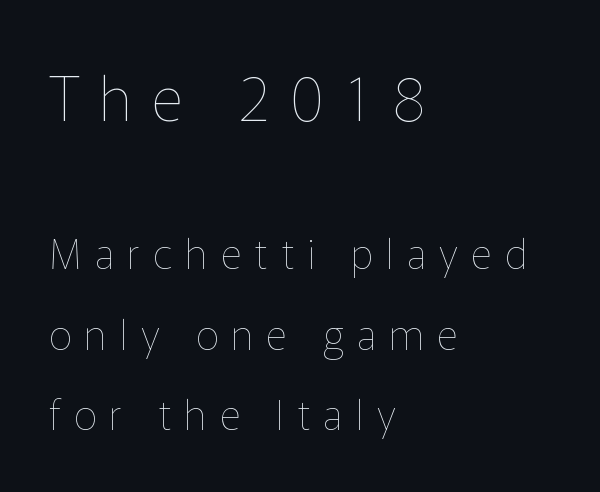
Q: Is the text bold? A: No.
Q: Is the text italic (slanted)? A: No, it is upright.
Q: Is the text underlined? A: No.
Q: How is the paragraph aligned? A: Left-aligned.
Q: Is the spacing between letters normal or unusually wide? A: Unusually wide.
Q: Is the spacing between lines tight, normal or loose? A: Loose.
Q: Which block of text is set in a larger size, the first (top) or the second (bottom)? A: The first (top) one.
Q: Width (condensed, normal, or wide)? A: Normal.
Q: Stroke contrast? A: Low.
Q: x-height? A: Medium.
Q: Monospaced? A: No.
